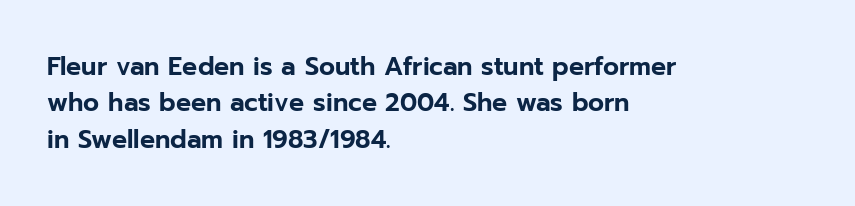
Plain, unruled lines of type. The type is set solid horizontally, with unmodified tracking. Tall strokes in this sample are plumb rather than angled. Regarding leading, the lines here are spaced in the standard way.
